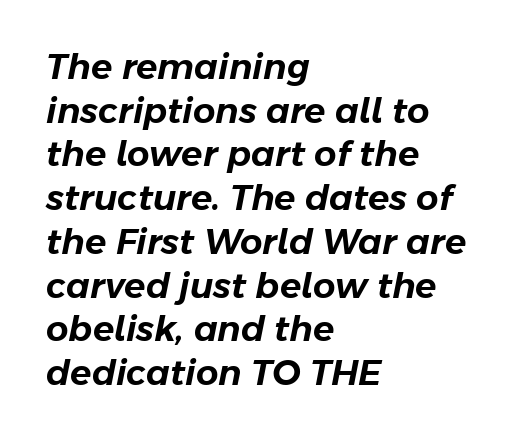
{"italic": "yes", "lean": "right", "slant_degrees": 11, "width": "normal", "stroke_contrast": "low", "x_height": "medium", "monospaced": "no", "underline": "no", "align": "left", "line_spacing": "normal", "line_spacing_ratio": 1.25, "letter_spacing": "normal", "letter_spacing_em": 0.0, "glyph_px": 35}
